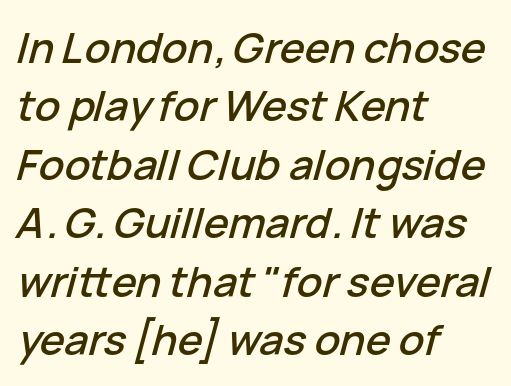
Q: Is the text italic (slanted)? A: Yes, it leans right by about 15 degrees.
Q: Is the text underlined? A: No.
Q: How is the paragraph aligned? A: Left-aligned.
Q: Is the spacing between letters normal or unusually wide? A: Normal.
Q: Is the spacing between lines tight, normal or loose? A: Normal.
Q: Width (condensed, normal, or wide)? A: Normal.
Q: Stroke contrast? A: Low.
Q: x-height? A: Medium.
Q: Monospaced? A: No.
